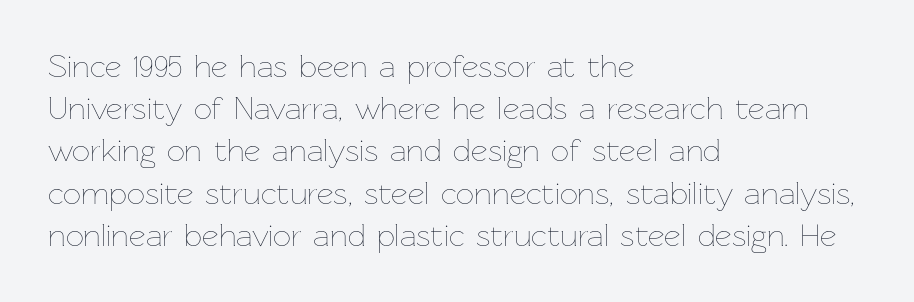
{"italic": "no", "bold": "no", "weight": "thin", "width": "normal", "stroke_contrast": "low", "x_height": "medium", "monospaced": "no", "underline": "no", "align": "left", "line_spacing": "normal", "line_spacing_ratio": 1.32, "letter_spacing": "normal", "letter_spacing_em": 0.0, "glyph_px": 32}
